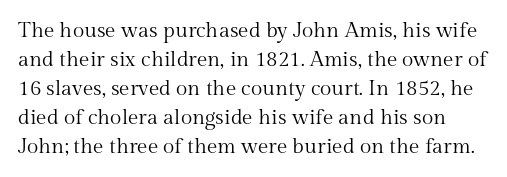
{"italic": "no", "bold": "no", "underline": "no", "line_spacing": "normal", "line_spacing_ratio": 1.38, "letter_spacing": "normal", "letter_spacing_em": 0.0, "glyph_px": 21}
